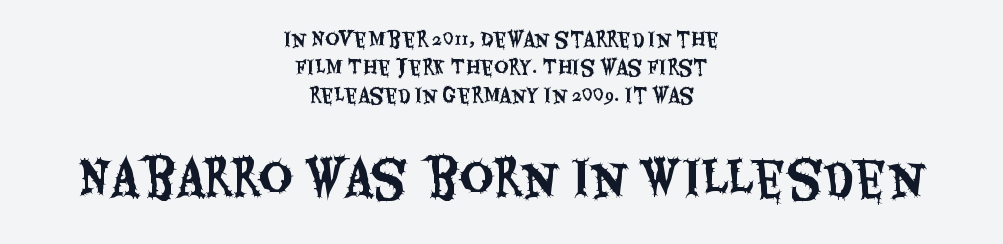
The image shows 47 px condensed sans-serif type, upright; set centered, normal line spacing (1.47x), normal letter spacing, not underlined; the second (bottom) block is 2.47x larger; medium stroke contrast and a large x-height.
